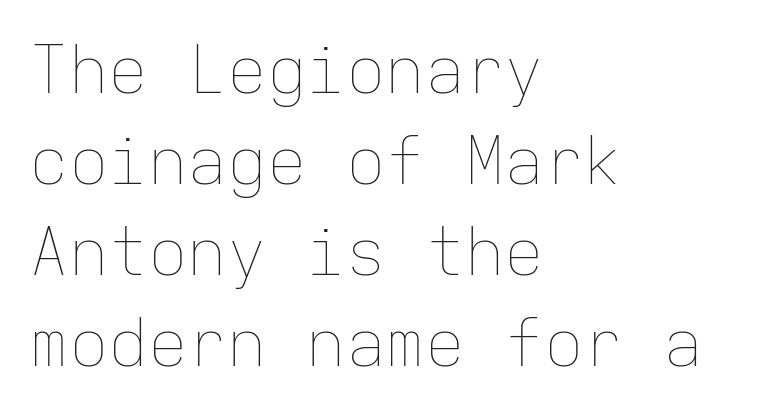
{"italic": "no", "bold": "no", "weight": "thin", "width": "normal", "stroke_contrast": "low", "x_height": "medium", "monospaced": "yes", "underline": "no", "align": "left", "line_spacing": "normal", "line_spacing_ratio": 1.38, "letter_spacing": "normal", "letter_spacing_em": 0.0, "glyph_px": 66}
